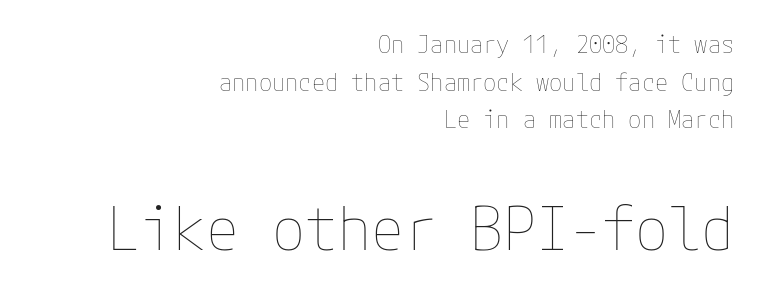
Vertical spacing — default. Italic: no, the glyphs are upright roman. Reading top to bottom, the characters get bigger at the block break. Check under the words: just untouched page. Tracking here is standard; glyphs follow each other at the usual distance.
